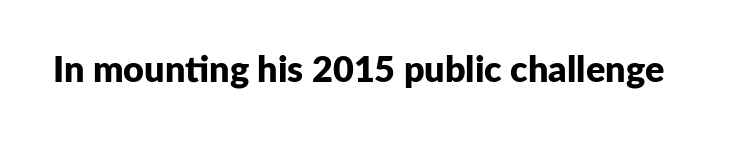
{"serif": "no", "italic": "no", "bold": "yes", "weight": "bold", "width": "normal", "stroke_contrast": "low", "x_height": "medium", "monospaced": "no", "underline": "no", "letter_spacing": "normal", "letter_spacing_em": 0.0, "glyph_px": 36}
